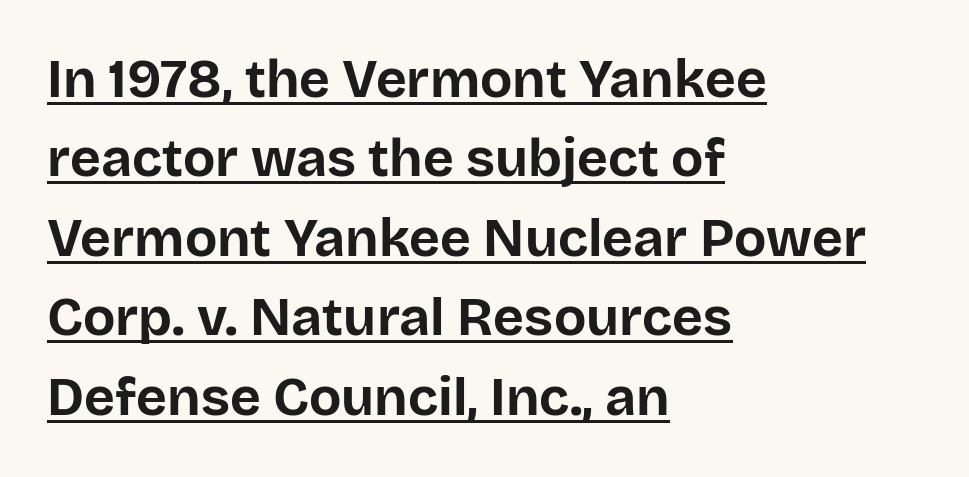
The image shows 53 px bold sans-serif type, upright; set left-aligned, normal line spacing (1.5x), normal letter spacing, underlined; low stroke contrast and a large x-height.
